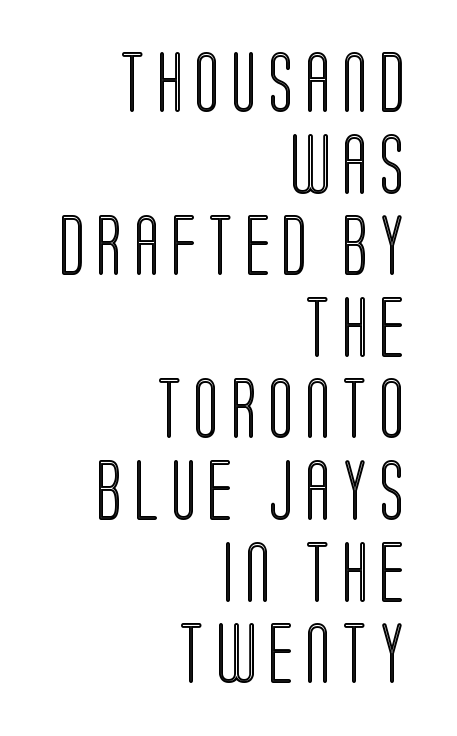
No italicization has been applied; the sample stays upright. Successive baselines arrive at the customary interval. One-word summary of the alignment: right. Do the characters align in a grid? No, the font is proportional. Descenders hang freely into open space.
